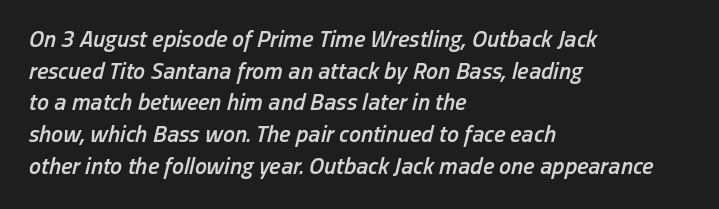
The image shows 24 px text type, italic (leaning right); set left-aligned, normal line spacing (1.32x), normal letter spacing, not underlined.
